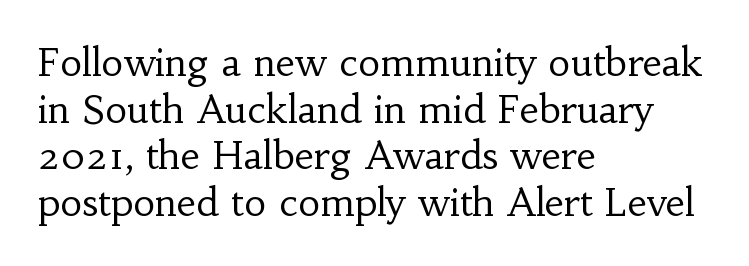
The letters advance in unequal steps, a hallmark of proportional type. Honestly, the letter spacing is just normal — you wouldn't notice it. Plain, unruled lines of type. Yep, those are serifs on the letters.
